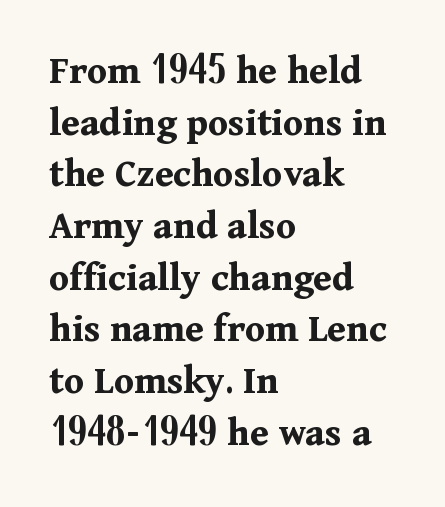
Each letter keeps its own natural width here, so spacing adapts to shape. Nope, not italic — everything's standing straight. The vertical gap from one line to the next is medium. The face used here is rendered with its standard letterfit.
